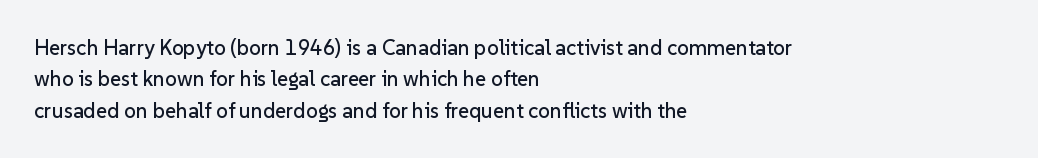
{"italic": "no", "underline": "no", "align": "left", "line_spacing": "normal", "line_spacing_ratio": 1.49, "letter_spacing": "normal", "letter_spacing_em": 0.0, "glyph_px": 21}
